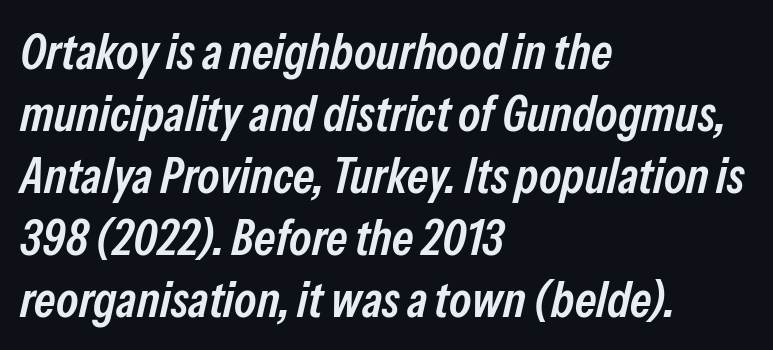
{"italic": "yes", "lean": "right", "slant_degrees": 13, "bold": "semi", "weight": "semibold", "width": "condensed", "stroke_contrast": "low", "x_height": "medium", "monospaced": "no", "underline": "no", "align": "left", "line_spacing_ratio": 1.24, "letter_spacing": "normal", "letter_spacing_em": 0.0, "glyph_px": 50}
